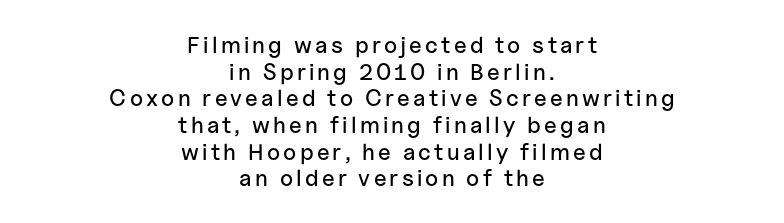
The image shows 23 px text type, upright; set centered, line spacing 1.16x, not underlined.
